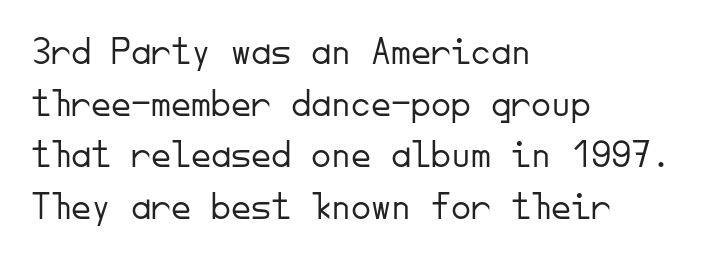
{"serif": "no", "italic": "no", "bold": "no", "weight": "light", "width": "normal", "stroke_contrast": "low", "x_height": "small", "monospaced": "yes", "underline": "no", "align": "left", "line_spacing": "normal", "line_spacing_ratio": 1.29, "letter_spacing": "normal", "letter_spacing_em": 0.0, "glyph_px": 40}
